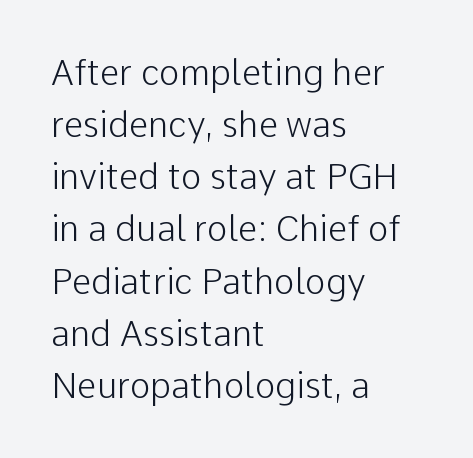
The image shows 35 px light sans-serif type, upright; set left-aligned, normal line spacing (1.49x), normal letter spacing, not underlined; low stroke contrast and a medium x-height.
